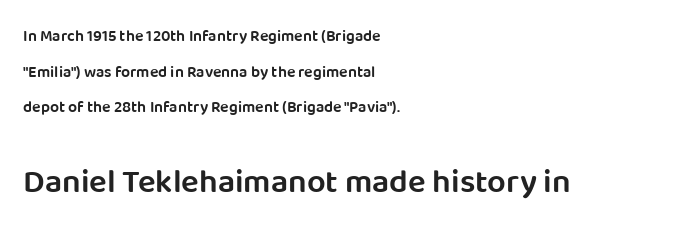
The image shows 33 px semibold sans-serif type, upright; set left-aligned, loose line spacing (2.23x), normal letter spacing, not underlined; the second (bottom) block is 2.06x larger; low stroke contrast and a large x-height.
